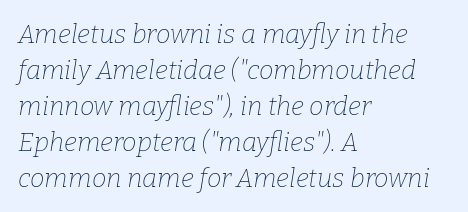
The image shows 26 px text type, italic (leaning right); set left-aligned, normal line spacing (1.38x), normal letter spacing, not underlined.
